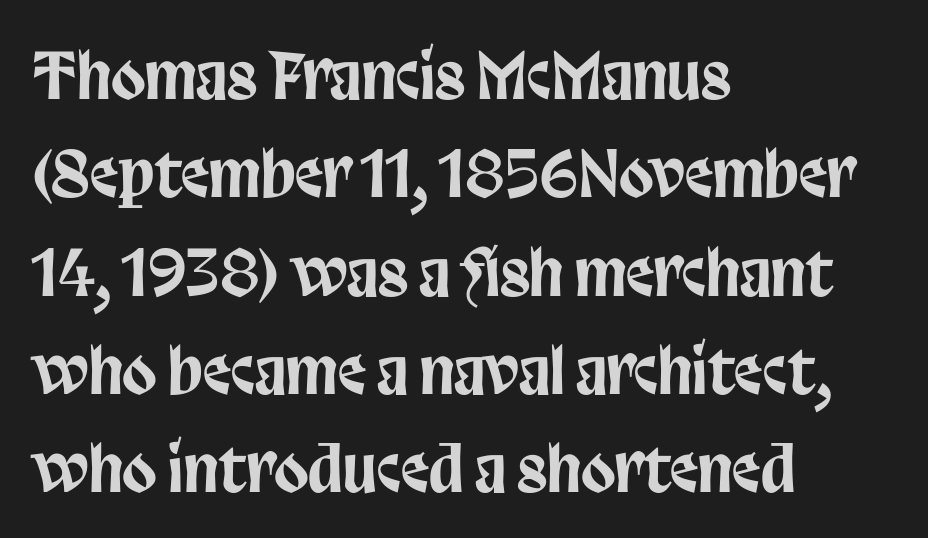
Q: Is the text italic (slanted)? A: No, it is upright.
Q: Is the typeface a serif or a sans-serif typeface? A: Sans-serif.
Q: Is the text underlined? A: No.
Q: How is the paragraph aligned? A: Left-aligned.
Q: Is the spacing between letters normal or unusually wide? A: Normal.
Q: Is the spacing between lines tight, normal or loose? A: Normal.
Q: Width (condensed, normal, or wide)? A: Condensed.
Q: Stroke contrast? A: Low.
Q: x-height? A: Large.
Q: Monospaced? A: No.
